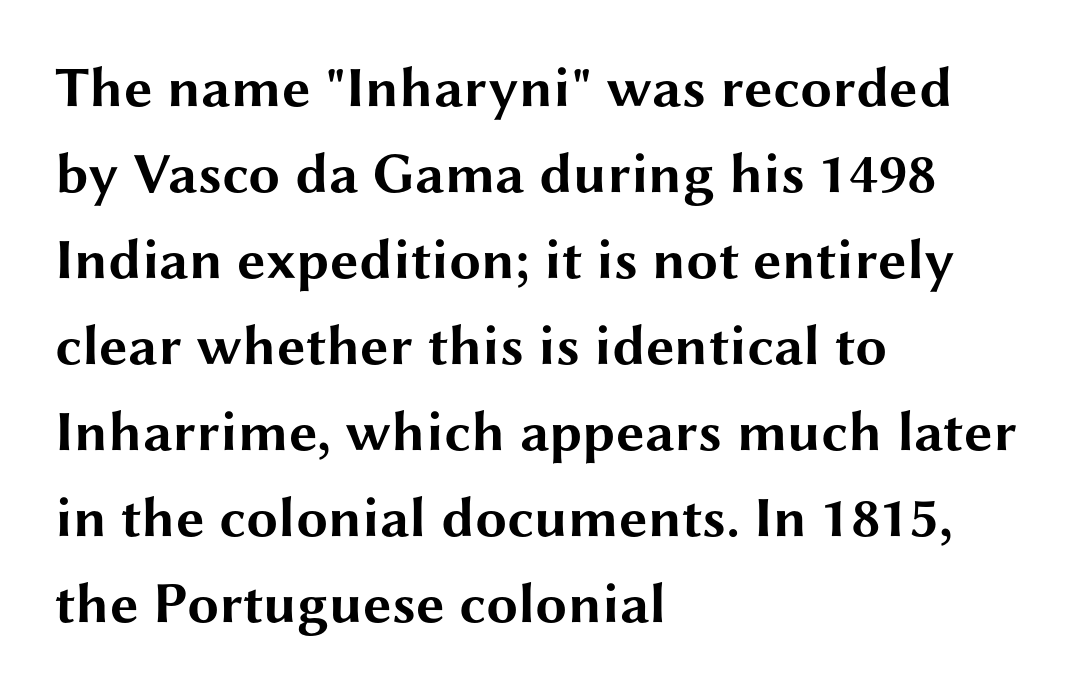
Q: Is the text bold? A: Yes.
Q: Is the text italic (slanted)? A: No, it is upright.
Q: Is the typeface a serif or a sans-serif typeface? A: Sans-serif.
Q: Is the text underlined? A: No.
Q: How is the paragraph aligned? A: Left-aligned.
Q: Is the spacing between letters normal or unusually wide? A: Normal.
Q: Is the spacing between lines tight, normal or loose? A: Normal.
Q: Width (condensed, normal, or wide)? A: Wide.
Q: Stroke contrast? A: Medium.
Q: x-height? A: Medium.
Q: Monospaced? A: No.
